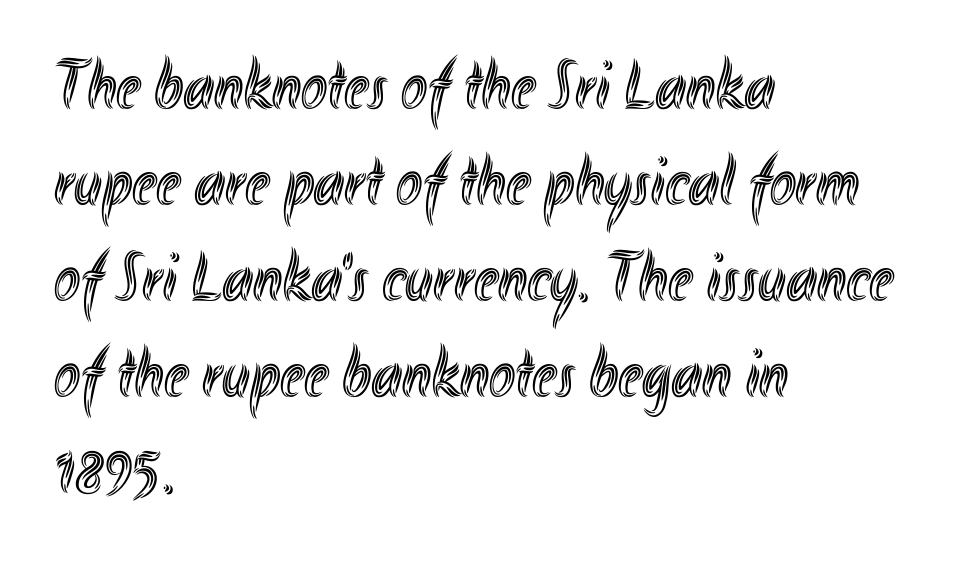
The image shows 70 px condensed type; set left-aligned, normal line spacing (1.37x), normal letter spacing, not underlined; a small x-height.
